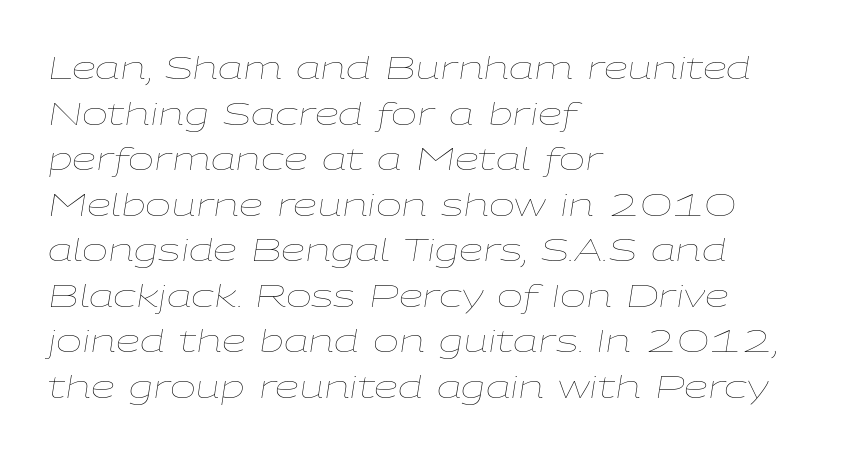
Q: Is the text bold? A: No.
Q: Is the text italic (slanted)? A: Yes, it leans right by about 9 degrees.
Q: Is the text underlined? A: No.
Q: How is the paragraph aligned? A: Left-aligned.
Q: Is the spacing between letters normal or unusually wide? A: Normal.
Q: Is the spacing between lines tight, normal or loose? A: Normal.
Q: Width (condensed, normal, or wide)? A: Wide.
Q: Stroke contrast? A: Low.
Q: x-height? A: Medium.
Q: Monospaced? A: No.
